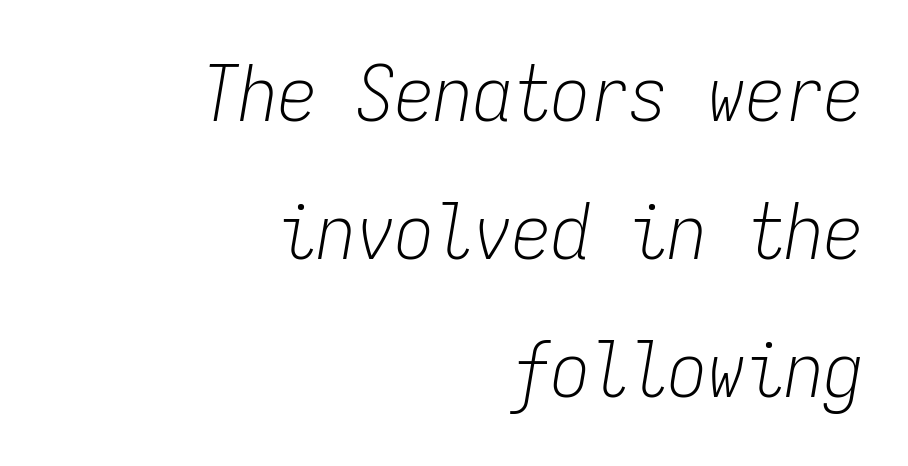
The image shows 78 px light, condensed type, italic (leaning right), monospaced; set right-aligned, line spacing 1.77x, normal letter spacing, not underlined; low stroke contrast and a medium x-height.
